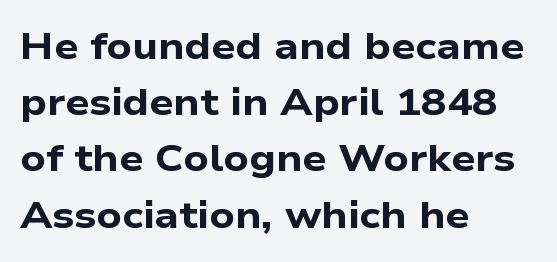
The image shows 38 px bold, wide sans-serif type; set left-aligned, normal line spacing (1.48x), normal letter spacing, not underlined; low stroke contrast and a medium x-height.
